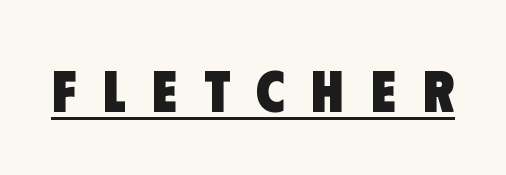
{"serif": "no", "bold": "yes", "weight": "heavy", "width": "condensed", "stroke_contrast": "low", "x_height": "large", "monospaced": "no", "underline": "yes", "letter_spacing": "wide", "letter_spacing_em": 0.45, "glyph_px": 59}
